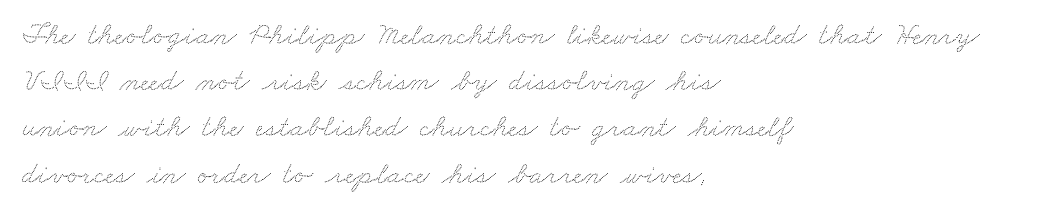
In terms of letterspacing, this is plain default setting. The face used here is proportionally spaced, like ordinary book or web type. Whoever set this chose a conventional vertical rhythm. The paragraph has a hard left edge and a soft right edge. Type without underlining.
